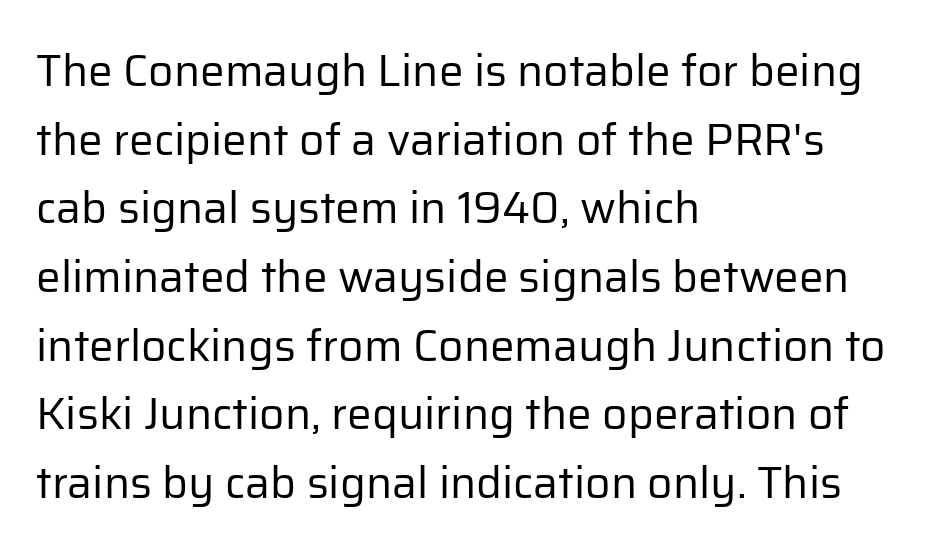
{"serif": "no", "italic": "no", "bold": "no", "weight": "regular", "width": "normal", "stroke_contrast": "low", "x_height": "medium", "monospaced": "no", "underline": "no", "align": "left", "line_spacing": "normal", "line_spacing_ratio": 1.56, "letter_spacing": "normal", "letter_spacing_em": 0.0, "glyph_px": 44}
